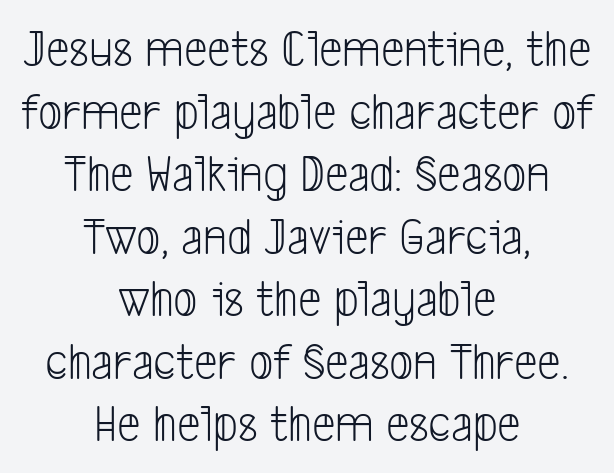
The image shows 53 px light, condensed sans-serif type; set centered, line spacing 1.18x, normal letter spacing, not underlined; low stroke contrast and a medium x-height.
